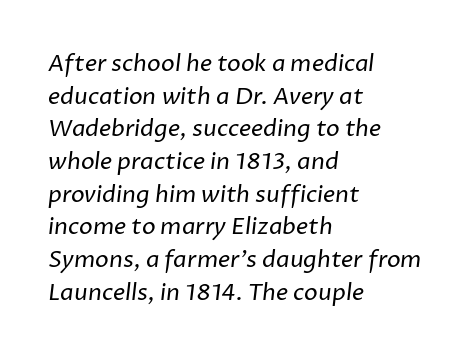
The image shows 23 px text type; set left-aligned, normal line spacing (1.42x), normal letter spacing, not underlined.
